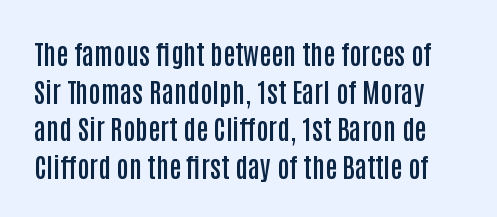
Q: Is the text bold? A: Semi-bold.
Q: Is the text italic (slanted)? A: No, it is upright.
Q: Is the text underlined? A: No.
Q: Is the spacing between letters normal or unusually wide? A: Normal.
Q: Is the spacing between lines tight, normal or loose? A: Normal.
